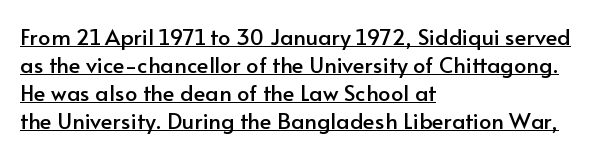
The gaps between neighbouring characters are ordinary and unremarkable. One-word summary of the alignment: left. How would I describe the line gaps? Plain and ordinary. Emphasis is given by a line drawn under the lettering. Every stem runs plumb, perpendicular to the baseline.
